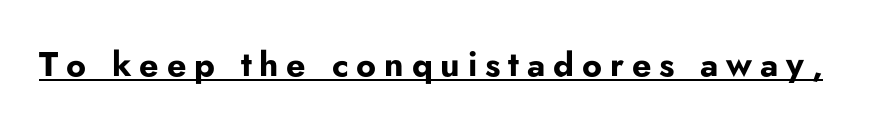
The image shows 34 px bold sans-serif type, upright; set unusually wide letter spacing (+0.23 em), underlined; low stroke contrast and a small x-height.
